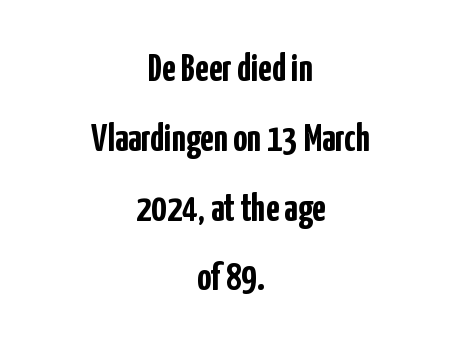
The image shows 39 px semibold, condensed sans-serif type, upright; set centered, line spacing 1.79x, normal letter spacing, not underlined; low stroke contrast and a medium x-height.
